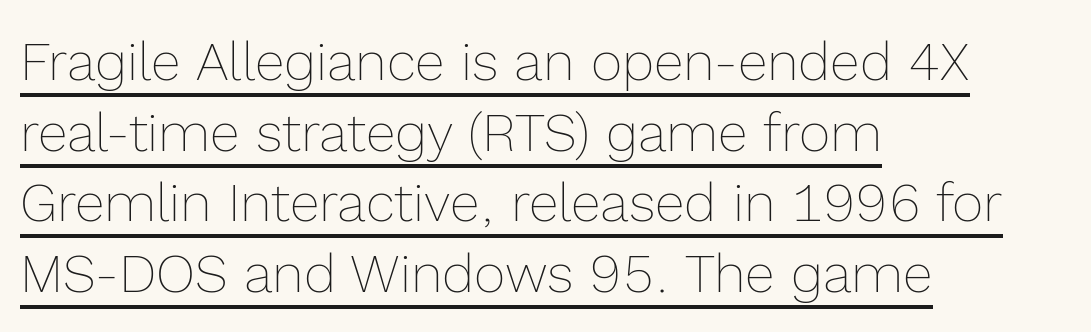
There is no visible air inserted between adjacent glyphs. A typesetter would call this proportional, since set widths differ per character. Vertical stems look standard width or narrower in stroke. Line spacing here is normal. Nope, not italic — everything's standing straight.
